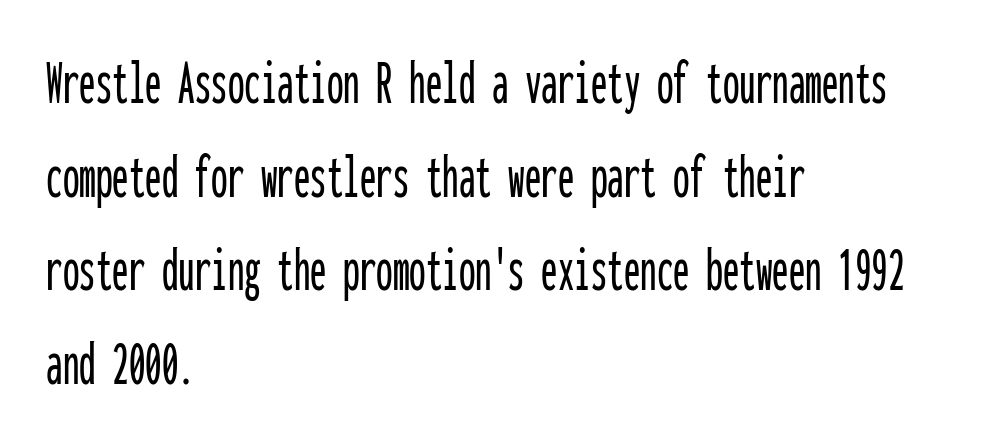
Q: Is the text italic (slanted)? A: No, it is upright.
Q: Is the typeface a serif or a sans-serif typeface? A: Sans-serif.
Q: Is the text underlined? A: No.
Q: How is the paragraph aligned? A: Left-aligned.
Q: Is the spacing between letters normal or unusually wide? A: Normal.
Q: Is the spacing between lines tight, normal or loose? A: Normal.
Q: Width (condensed, normal, or wide)? A: Condensed.
Q: Stroke contrast? A: Low.
Q: x-height? A: Medium.
Q: Monospaced? A: Yes.
